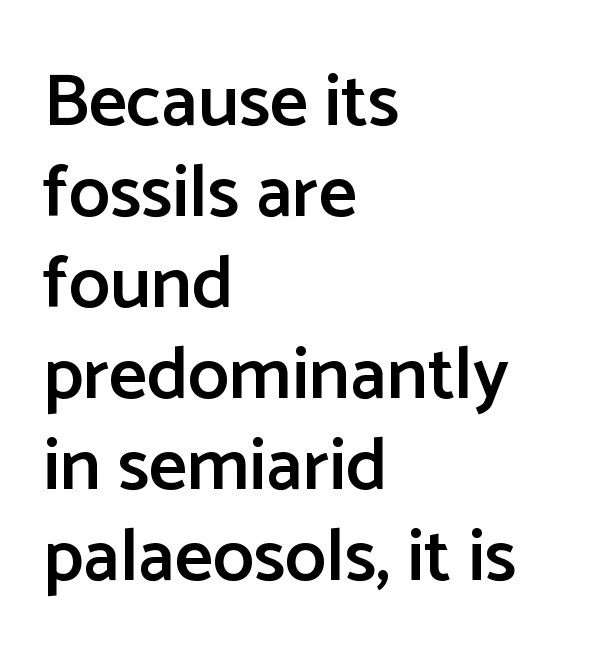
Does the lettering tilt? It doesn't — this is upright. Varying glyph widths throughout — classic text-font behaviour. Is the block centered? No — it sits flush against the left margin. Are there feet on the stems? There aren't — it's a sans. The characters look somewhat weighty, a semibold short of true bold.
